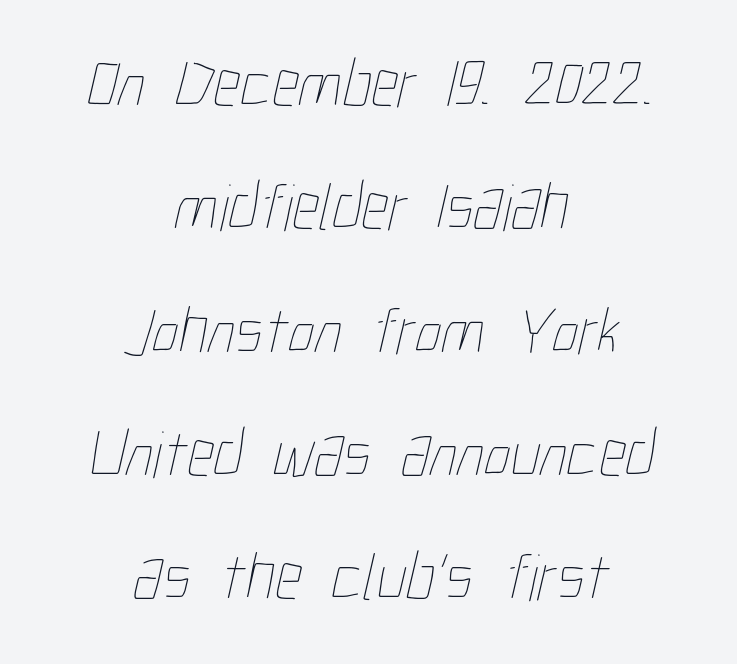
Q: Is the text bold? A: No.
Q: Is the text underlined? A: No.
Q: How is the paragraph aligned? A: Centered.
Q: Is the spacing between letters normal or unusually wide? A: Normal.
Q: Width (condensed, normal, or wide)? A: Condensed.
Q: Stroke contrast? A: Low.
Q: x-height? A: Medium.
Q: Monospaced? A: No.
